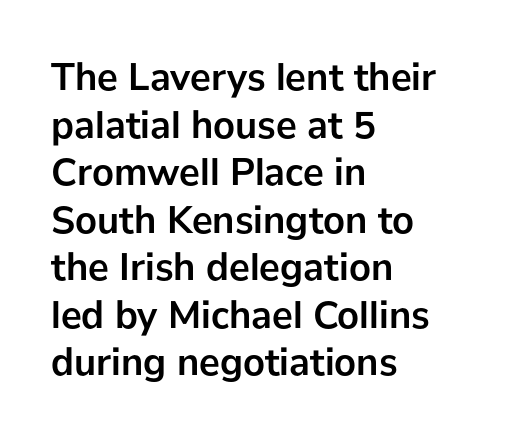
Q: Is the text bold? A: Yes.
Q: Is the text italic (slanted)? A: No, it is upright.
Q: Is the typeface a serif or a sans-serif typeface? A: Sans-serif.
Q: Is the text underlined? A: No.
Q: How is the paragraph aligned? A: Left-aligned.
Q: Is the spacing between letters normal or unusually wide? A: Normal.
Q: Width (condensed, normal, or wide)? A: Normal.
Q: Stroke contrast? A: Low.
Q: x-height? A: Medium.
Q: Monospaced? A: No.
